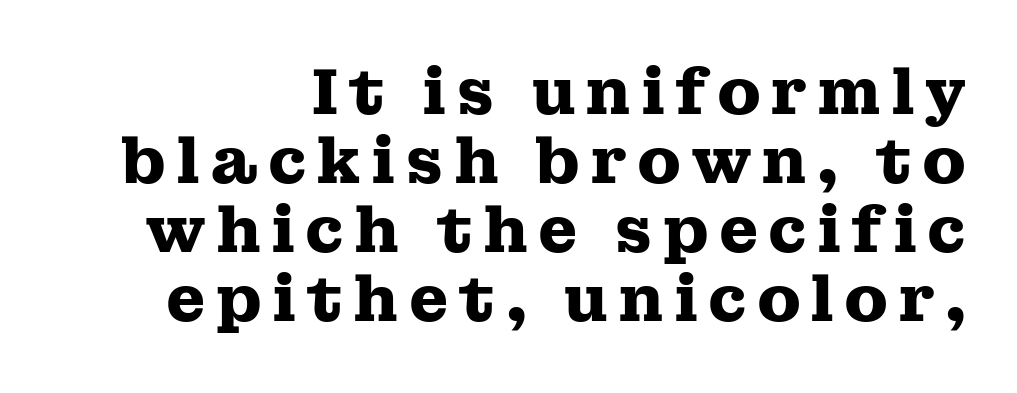
Q: Is the text bold? A: Yes.
Q: Is the text italic (slanted)? A: No, it is upright.
Q: Is the typeface a serif or a sans-serif typeface? A: Serif.
Q: Is the text underlined? A: No.
Q: How is the paragraph aligned? A: Right-aligned.
Q: Is the spacing between lines tight, normal or loose? A: Tight.
Q: Width (condensed, normal, or wide)? A: Wide.
Q: Stroke contrast? A: Medium.
Q: x-height? A: Medium.
Q: Monospaced? A: No.
